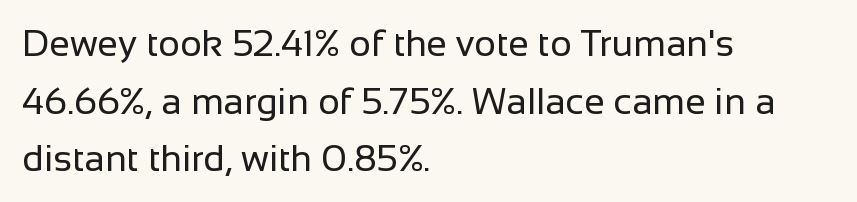
The image shows 37 px regular-weight sans-serif type, upright; set left-aligned, normal line spacing (1.56x), normal letter spacing, not underlined; low stroke contrast and a medium x-height.
